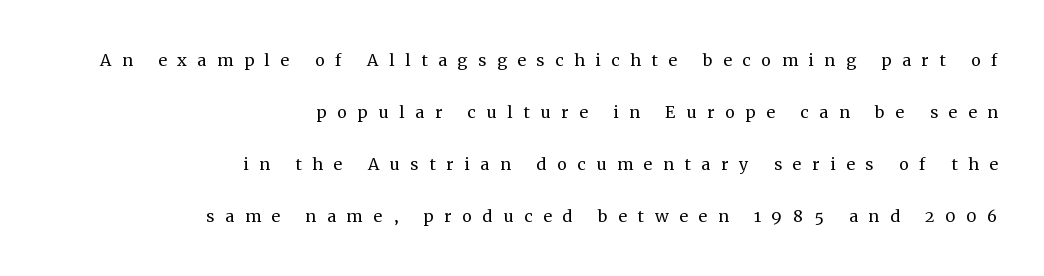
The image shows 22 px text type, upright; set right-aligned, loose line spacing (2.36x), unusually wide letter spacing (+0.48 em), not underlined.
